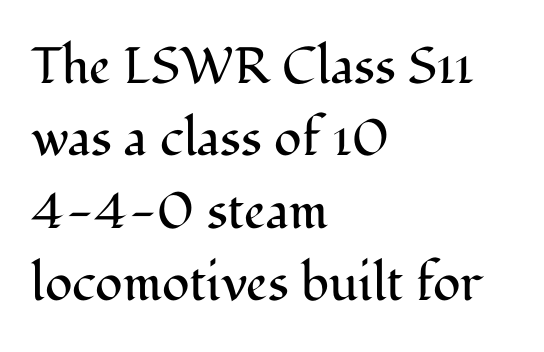
Evenly set lines give the paragraph a standard silhouette. The lettering stays uniformly vertical, giving the passage a roman look. No extra ink here — the face is not bold. Each row of text sits above clean, open space. Compared with typical body copy, the letter spacing here is the same. A classic flush-left, rag-right setting is used for this passage.
